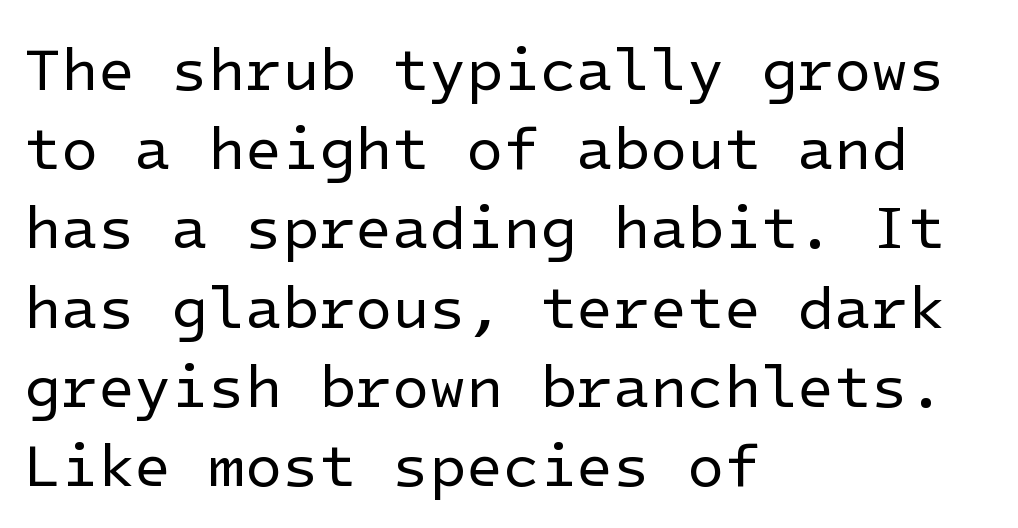
Q: Is the text bold? A: No.
Q: Is the text italic (slanted)? A: No, it is upright.
Q: Is the typeface a serif or a sans-serif typeface? A: Sans-serif.
Q: Is the text underlined? A: No.
Q: How is the paragraph aligned? A: Left-aligned.
Q: Is the spacing between letters normal or unusually wide? A: Normal.
Q: Is the spacing between lines tight, normal or loose? A: Normal.
Q: Width (condensed, normal, or wide)? A: Normal.
Q: Stroke contrast? A: Low.
Q: x-height? A: Medium.
